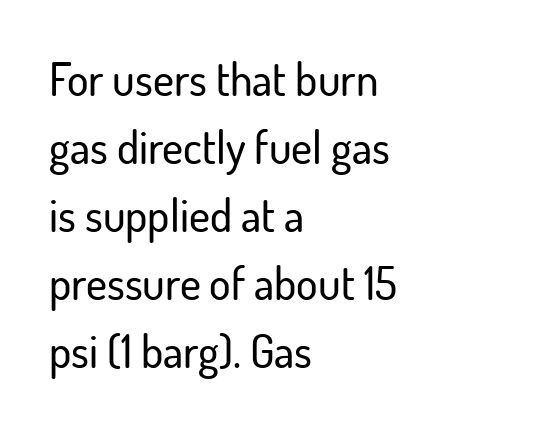
Notice how the passage keeps a crisp vertical edge on the left only. If you measured baseline to baseline, you'd find a middling distance. This is sans-serif lettering, the kind often seen on screens and signage. In terms of letterspacing, this is plain default setting. Quick note: not italic, upright.
